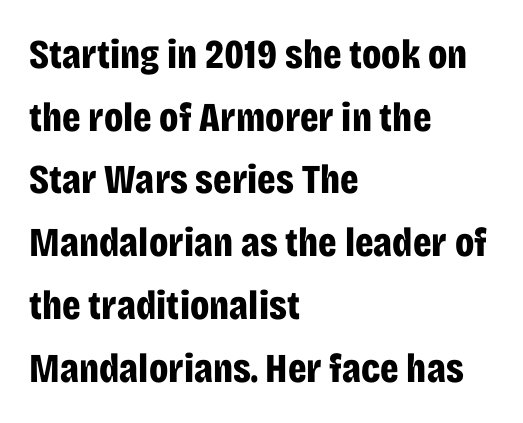
{"serif": "no", "italic": "no", "bold": "yes", "weight": "bold", "width": "condensed", "stroke_contrast": "low", "x_height": "large", "monospaced": "no", "underline": "no", "align": "left", "line_spacing": "normal", "line_spacing_ratio": 1.53, "letter_spacing": "normal", "letter_spacing_em": 0.0, "glyph_px": 41}
